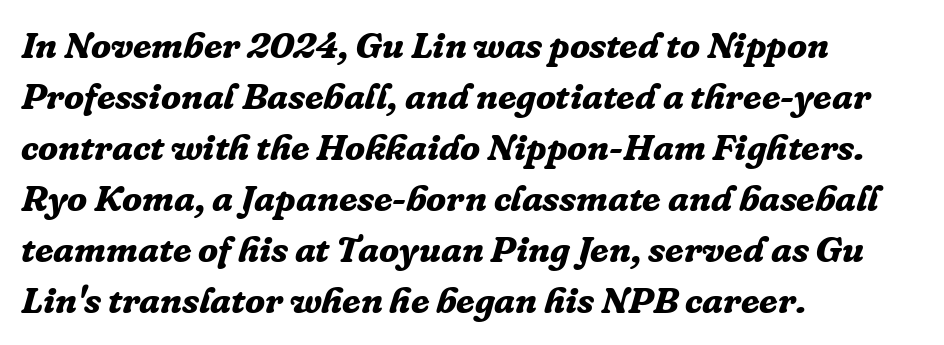
Q: Is the text bold? A: Yes.
Q: Is the text italic (slanted)? A: Yes, it leans right by about 16 degrees.
Q: Is the typeface a serif or a sans-serif typeface? A: Serif.
Q: Is the text underlined? A: No.
Q: How is the paragraph aligned? A: Left-aligned.
Q: Is the spacing between letters normal or unusually wide? A: Normal.
Q: Is the spacing between lines tight, normal or loose? A: Normal.
Q: Width (condensed, normal, or wide)? A: Normal.
Q: Stroke contrast? A: Low.
Q: x-height? A: Medium.
Q: Monospaced? A: No.
